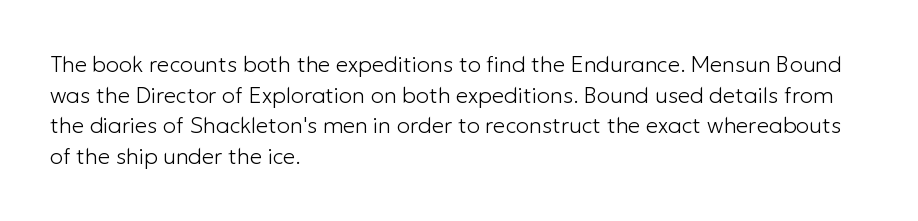
Q: Is the text bold? A: No.
Q: Is the text italic (slanted)? A: No, it is upright.
Q: Is the text underlined? A: No.
Q: How is the paragraph aligned? A: Left-aligned.
Q: Is the spacing between letters normal or unusually wide? A: Normal.
Q: Is the spacing between lines tight, normal or loose? A: Normal.
